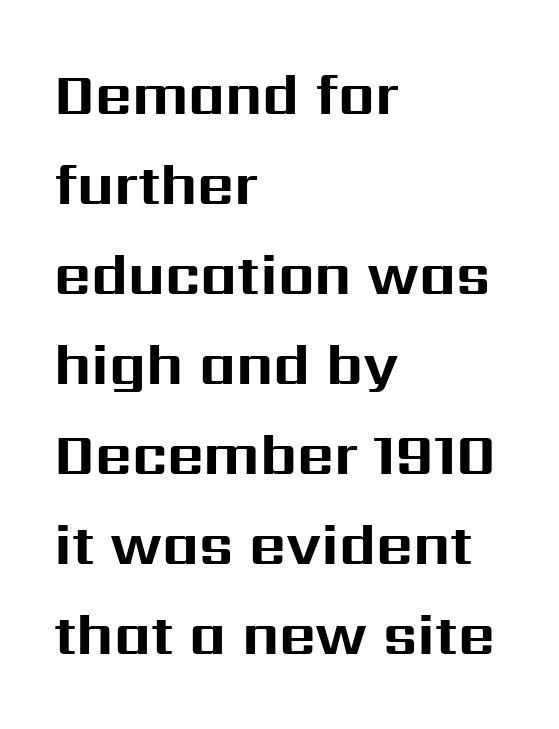
Q: Is the text bold? A: Yes.
Q: Is the text italic (slanted)? A: No, it is upright.
Q: Is the typeface a serif or a sans-serif typeface? A: Sans-serif.
Q: Is the text underlined? A: No.
Q: How is the paragraph aligned? A: Left-aligned.
Q: Is the spacing between letters normal or unusually wide? A: Normal.
Q: Is the spacing between lines tight, normal or loose? A: Normal.
Q: Width (condensed, normal, or wide)? A: Normal.
Q: Stroke contrast? A: Medium.
Q: x-height? A: Medium.
Q: Monospaced? A: No.
